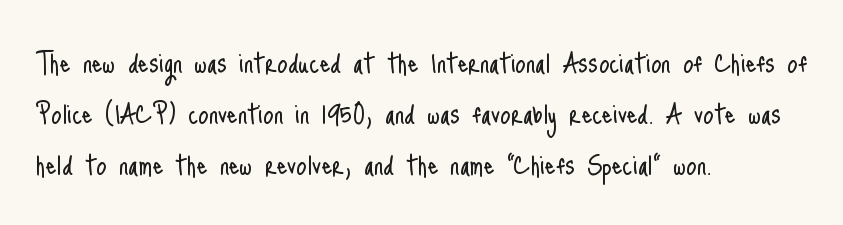
On a weight scale, this lands at 450 or below. This sample uses plain, unmodified letter spacing. Reading down the column, the eye jumps a familiar distance to each next line. Every row of glyphs begins at an identical x-position on the left.
